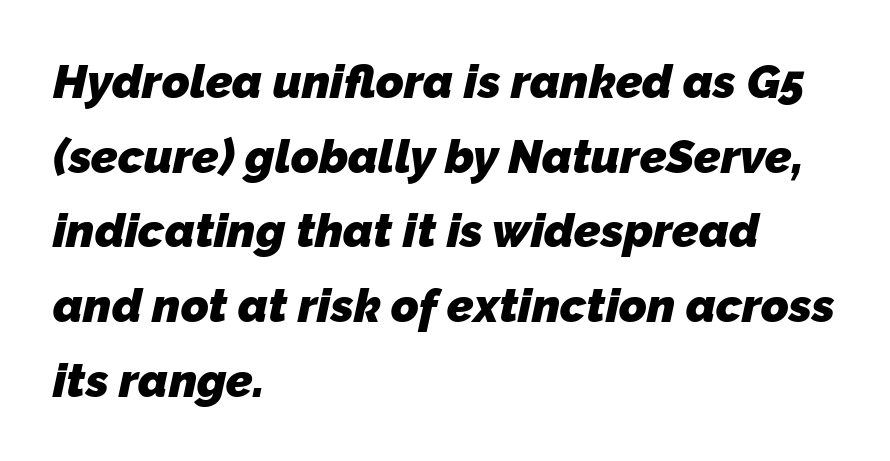
Q: Is the text bold? A: Yes.
Q: Is the typeface a serif or a sans-serif typeface? A: Sans-serif.
Q: Is the text underlined? A: No.
Q: How is the paragraph aligned? A: Left-aligned.
Q: Is the spacing between letters normal or unusually wide? A: Normal.
Q: Is the spacing between lines tight, normal or loose? A: Normal.
Q: Width (condensed, normal, or wide)? A: Normal.
Q: Stroke contrast? A: Low.
Q: x-height? A: Medium.
Q: Monospaced? A: No.
